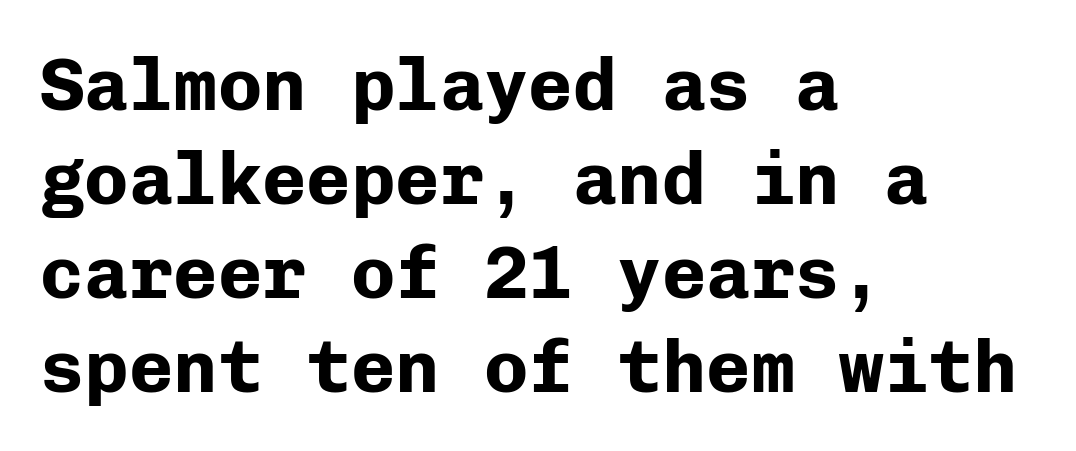
The image shows 74 px bold sans-serif type, upright, monospaced; set left-aligned, normal line spacing (1.27x), normal letter spacing, not underlined; low stroke contrast and a medium x-height.
